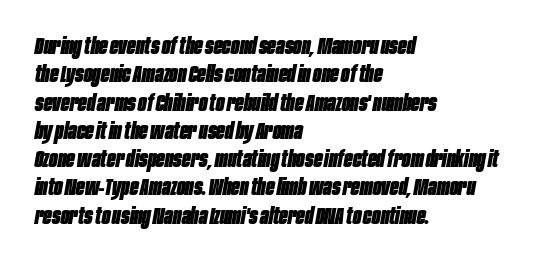
The image shows 23 px bold type, italic (leaning right); set left-aligned, line spacing 1.23x, normal letter spacing, not underlined.
